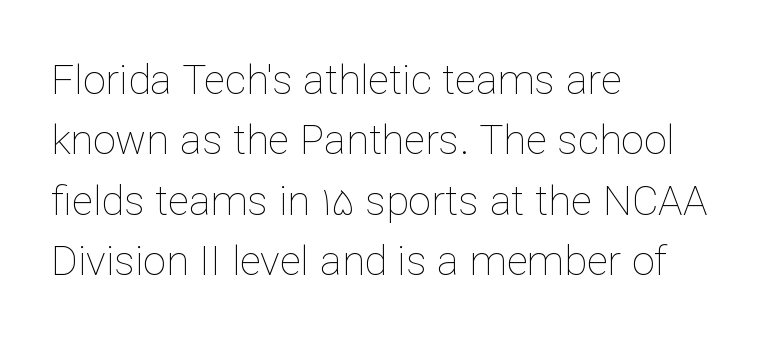
Q: Is the text bold? A: No.
Q: Is the text italic (slanted)? A: No, it is upright.
Q: Is the text underlined? A: No.
Q: How is the paragraph aligned? A: Left-aligned.
Q: Is the spacing between letters normal or unusually wide? A: Normal.
Q: Is the spacing between lines tight, normal or loose? A: Normal.
Q: Width (condensed, normal, or wide)? A: Normal.
Q: Stroke contrast? A: Low.
Q: x-height? A: Medium.
Q: Monospaced? A: No.
